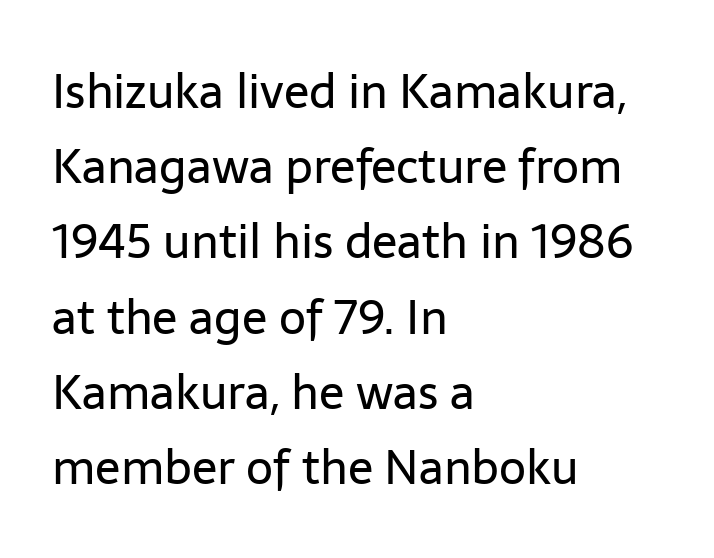
The image shows 47 px regular-weight sans-serif type, upright; set left-aligned, normal line spacing (1.6x), normal letter spacing, not underlined; low stroke contrast and a medium x-height.
